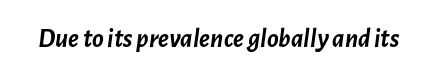
{"italic": "yes", "lean": "right", "slant_degrees": 7, "bold": "yes", "underline": "no", "letter_spacing": "normal", "letter_spacing_em": 0.0, "glyph_px": 27}
